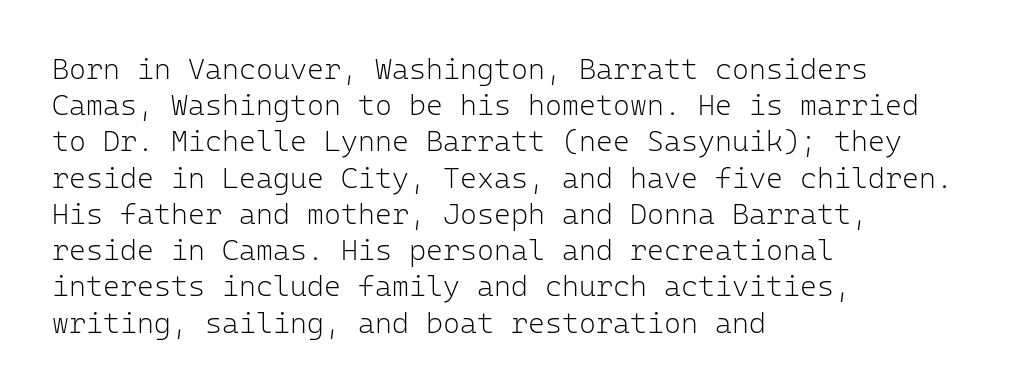
{"serif": "no", "italic": "no", "bold": "no", "weight": "light", "width": "normal", "stroke_contrast": "low", "x_height": "medium", "monospaced": "yes", "underline": "no", "align": "left", "line_spacing": "normal", "line_spacing_ratio": 1.25, "letter_spacing": "normal", "letter_spacing_em": 0.0, "glyph_px": 29}
